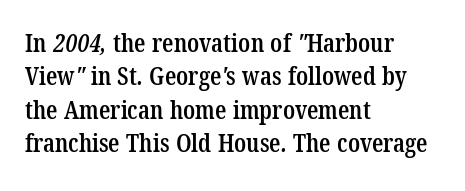
The image shows 25 px text type; set left-aligned, normal line spacing (1.34x), normal letter spacing, not underlined.
